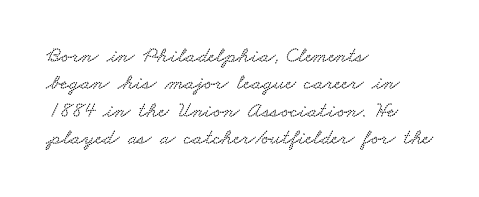
Which margin do the lines hug? The left one — the right edge is uneven. The space directly below the letters is spotless. Spacing between characters is what you'd get straight out of the box.
